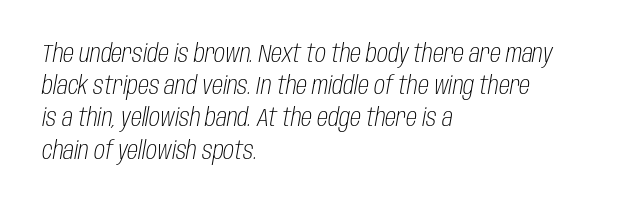
The image shows 25 px text type, italic (leaning right); set left-aligned, normal line spacing (1.29x), normal letter spacing, not underlined.
